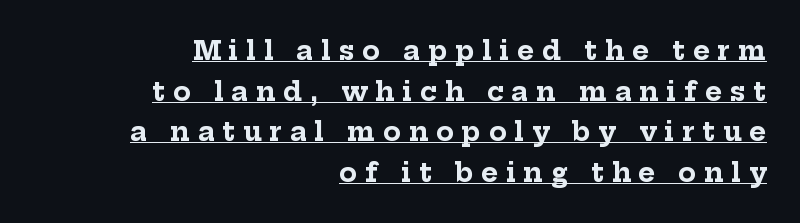
The lettering holds an erect, upright posture throughout. Characters follow at a spacing far wider than the type designer built in. The sample has been set heavy, in full bold. Underlining? Definitely there.
